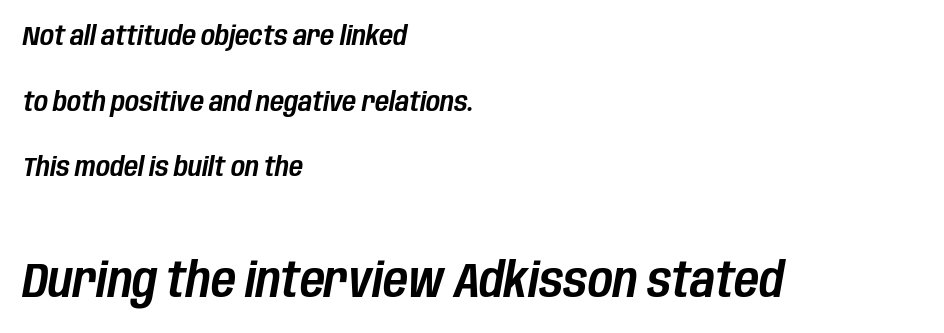
The rendering applies a slant to the glyphs. Do the characters align in a grid? No, the font is proportional. A great deal of white space separates one row of letters from the next. The setting favours the left margin, as ordinary paragraphs usually do.
